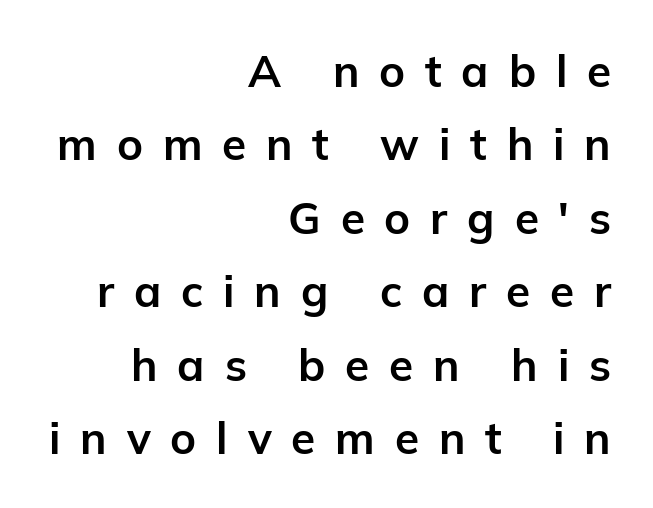
{"serif": "no", "italic": "no", "bold": "yes", "weight": "bold", "width": "normal", "stroke_contrast": "low", "x_height": "medium", "monospaced": "no", "underline": "no", "align": "right", "line_spacing": "normal", "line_spacing_ratio": 1.67, "letter_spacing": "wide", "letter_spacing_em": 0.45, "glyph_px": 44}
